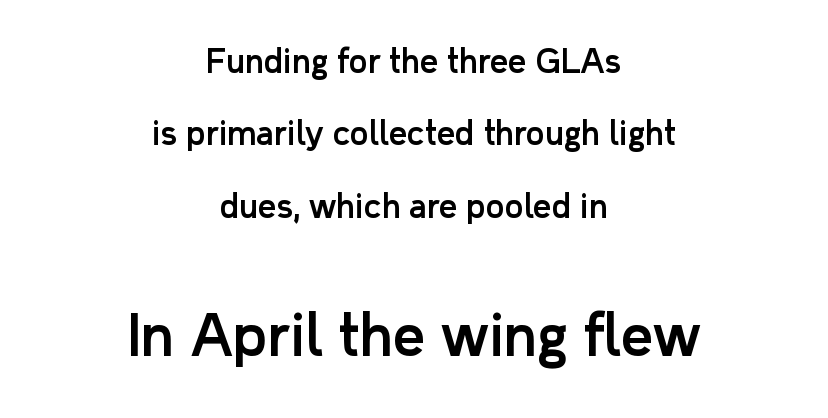
The image shows 56 px sans-serif type, upright; set centered, loose line spacing (2.26x), normal letter spacing, not underlined; the second (bottom) block is 1.75x larger; low stroke contrast and a medium x-height.
